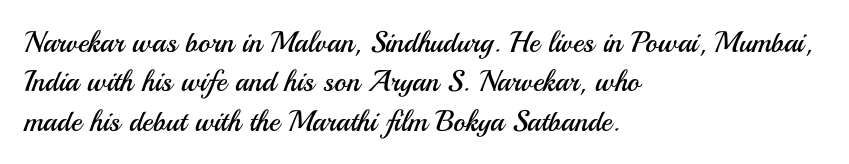
{"serif": "no", "bold": "no", "weight": "regular", "width": "normal", "stroke_contrast": "medium", "x_height": "small", "monospaced": "no", "underline": "no", "align": "left", "line_spacing": "normal", "line_spacing_ratio": 1.36, "letter_spacing": "normal", "letter_spacing_em": 0.0, "glyph_px": 29}
